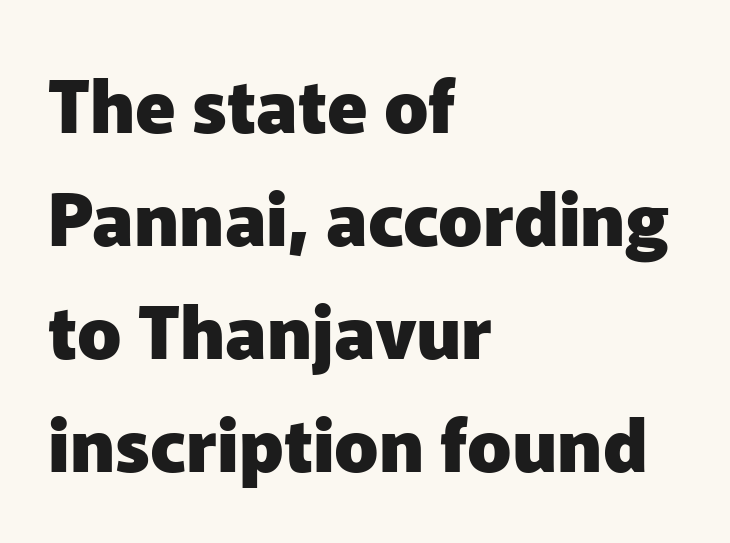
{"serif": "no", "italic": "no", "bold": "yes", "weight": "heavy", "width": "normal", "stroke_contrast": "low", "x_height": "medium", "monospaced": "no", "underline": "no", "align": "left", "line_spacing": "normal", "line_spacing_ratio": 1.55, "letter_spacing": "normal", "letter_spacing_em": 0.0, "glyph_px": 73}
